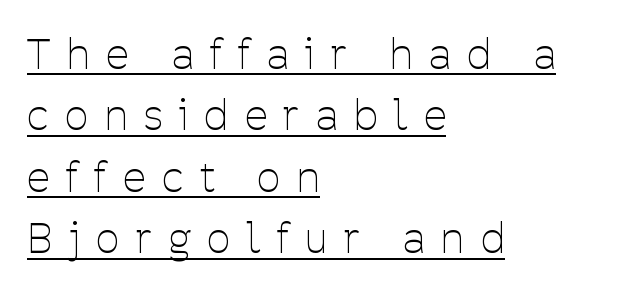
The image shows 41 px thin, condensed sans-serif type, upright; set left-aligned, normal line spacing (1.5x), unusually wide letter spacing (+0.41 em), underlined; low stroke contrast and a medium x-height.
